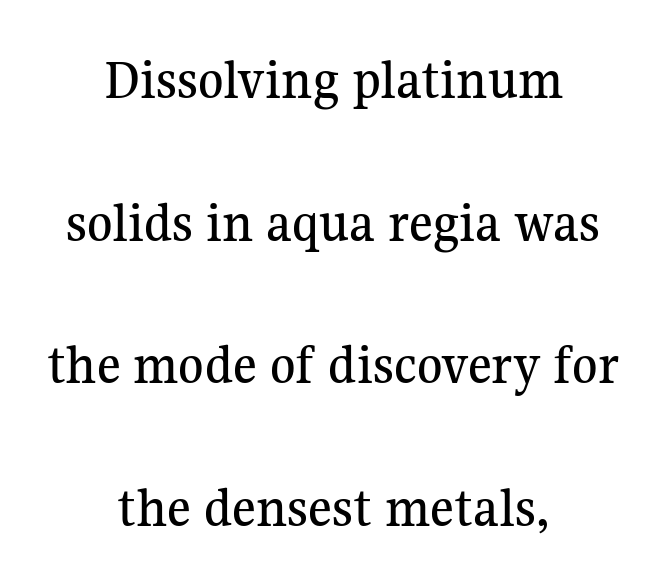
Q: Is the text italic (slanted)? A: No, it is upright.
Q: Is the typeface a serif or a sans-serif typeface? A: Serif.
Q: Is the text underlined? A: No.
Q: How is the paragraph aligned? A: Centered.
Q: Is the spacing between letters normal or unusually wide? A: Normal.
Q: Is the spacing between lines tight, normal or loose? A: Loose.
Q: Width (condensed, normal, or wide)? A: Normal.
Q: Stroke contrast? A: Medium.
Q: x-height? A: Medium.
Q: Monospaced? A: No.
